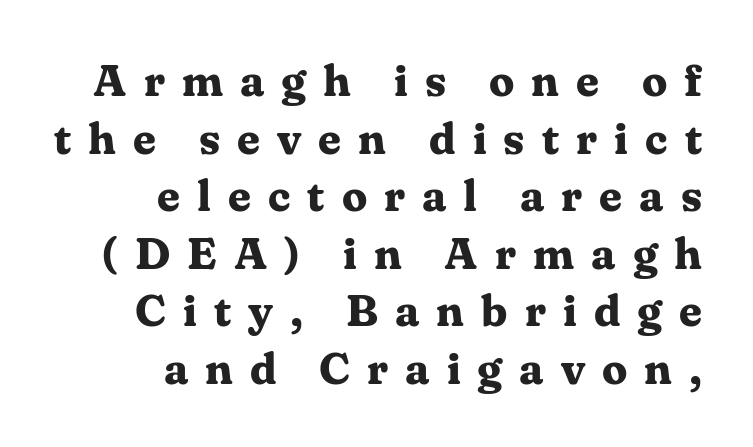
{"serif": "yes", "italic": "no", "bold": "yes", "weight": "bold", "width": "normal", "stroke_contrast": "medium", "x_height": "medium", "monospaced": "no", "underline": "no", "align": "right", "line_spacing": "normal", "line_spacing_ratio": 1.28, "letter_spacing": "wide", "letter_spacing_em": 0.38, "glyph_px": 45}
